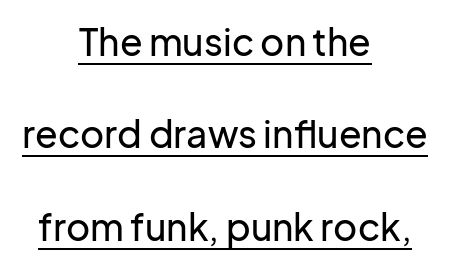
{"serif": "no", "italic": "no", "width": "normal", "stroke_contrast": "low", "x_height": "medium", "monospaced": "no", "underline": "yes", "align": "center", "line_spacing": "loose", "line_spacing_ratio": 2.5, "letter_spacing": "normal", "letter_spacing_em": 0.0, "glyph_px": 37}
